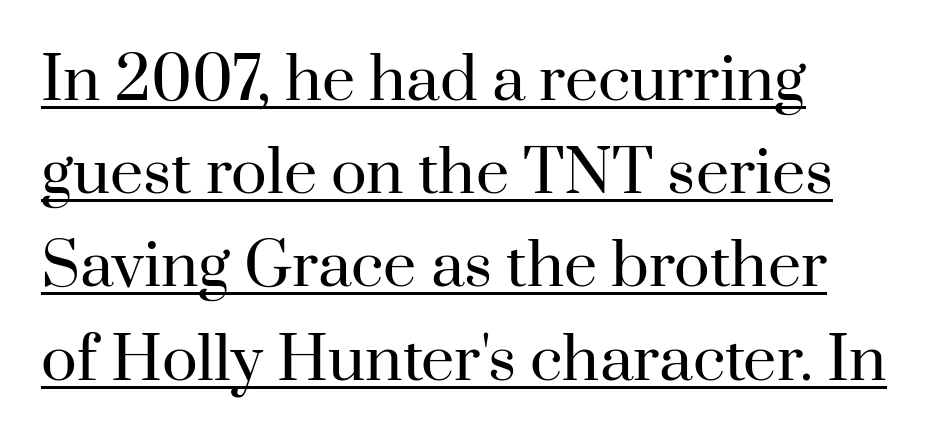
A typesetter would call this proportional, since set widths differ per character. Each stroke keeps to a modest, everyday thickness or less. Does the type have serifs? Yes, each stem ends in a small foot. This sample carries an underscore along the baseline area. Teacher's note: observe the even left margin — that is flush-left alignment. Each word holds together tightly as a unit, with standard inter-letter gaps.
